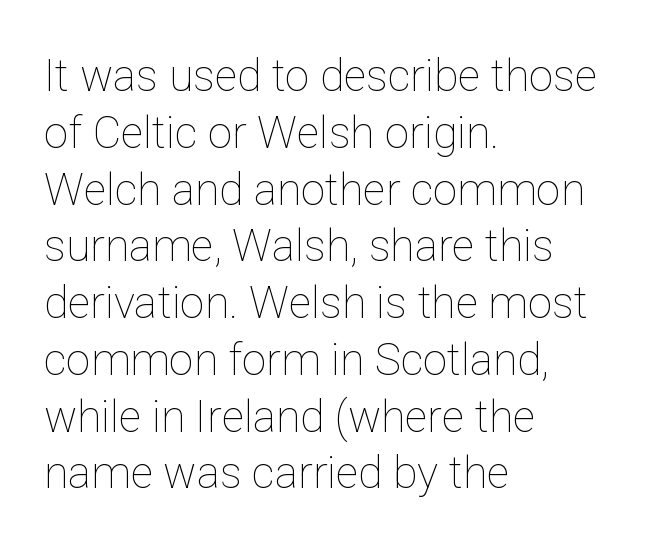
Q: Is the text bold? A: No.
Q: Is the text italic (slanted)? A: No, it is upright.
Q: Is the text underlined? A: No.
Q: How is the paragraph aligned? A: Left-aligned.
Q: Is the spacing between letters normal or unusually wide? A: Normal.
Q: Is the spacing between lines tight, normal or loose? A: Normal.
Q: Width (condensed, normal, or wide)? A: Normal.
Q: Stroke contrast? A: Low.
Q: x-height? A: Medium.
Q: Monospaced? A: No.
